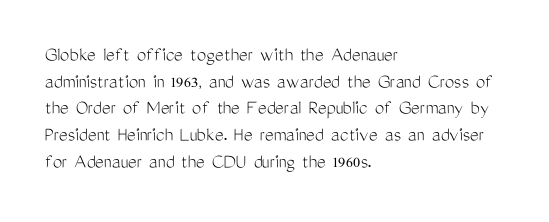
Q: Is the text bold? A: No.
Q: Is the text italic (slanted)? A: No, it is upright.
Q: Is the text underlined? A: No.
Q: How is the paragraph aligned? A: Left-aligned.
Q: Is the spacing between letters normal or unusually wide? A: Normal.
Q: Is the spacing between lines tight, normal or loose? A: Normal.
